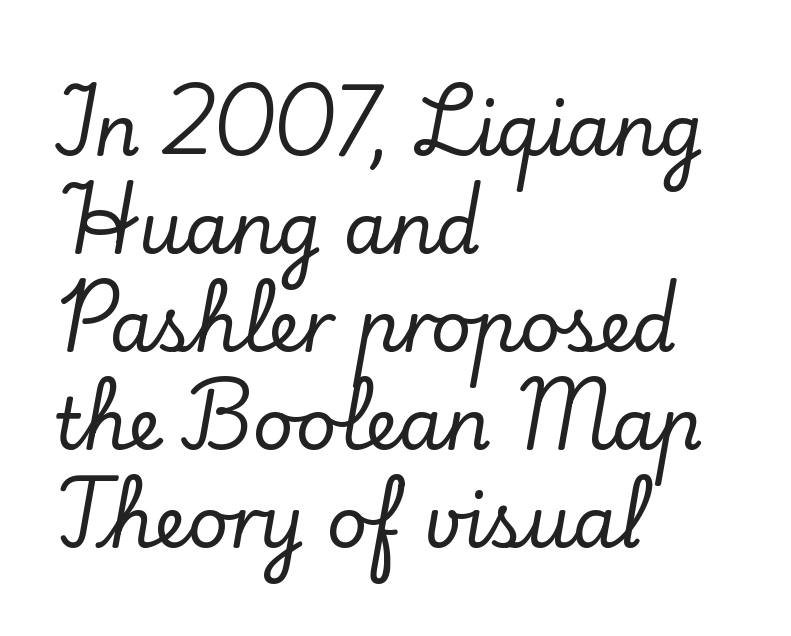
Q: Is the text italic (slanted)? A: Yes.
Q: Is the typeface a serif or a sans-serif typeface? A: Serif.
Q: Is the text underlined? A: No.
Q: How is the paragraph aligned? A: Left-aligned.
Q: Is the spacing between letters normal or unusually wide? A: Normal.
Q: Is the spacing between lines tight, normal or loose? A: Normal.
Q: Width (condensed, normal, or wide)? A: Normal.
Q: Stroke contrast? A: Low.
Q: x-height? A: Small.
Q: Monospaced? A: No.
